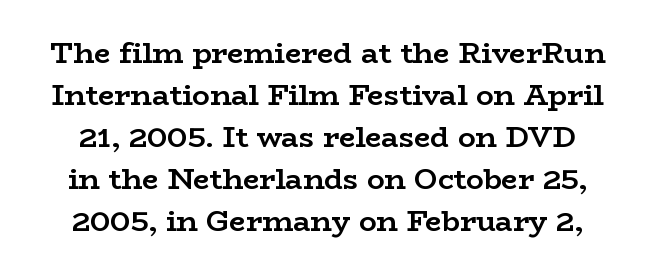
Q: Is the text bold? A: Yes.
Q: Is the text italic (slanted)? A: No, it is upright.
Q: Is the typeface a serif or a sans-serif typeface? A: Serif.
Q: Is the text underlined? A: No.
Q: Is the spacing between letters normal or unusually wide? A: Normal.
Q: Is the spacing between lines tight, normal or loose? A: Normal.
Q: Width (condensed, normal, or wide)? A: Wide.
Q: Stroke contrast? A: Low.
Q: x-height? A: Medium.
Q: Monospaced? A: No.
